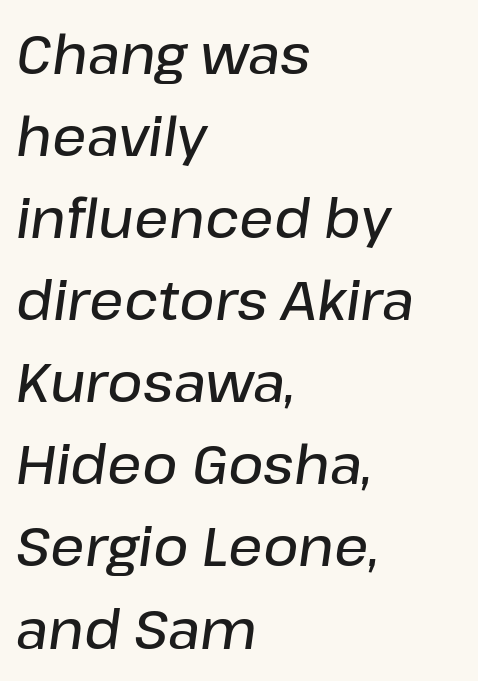
The face used here is proportionally spaced, like ordinary book or web type. The rendering keeps characters at their native spacing. The passage shown is semibold, sitting just below true bold. If you drew a ruler down the left edge, every line would touch it. Type without underlining. The lettering tilts uniformly, giving the passage an italic look.
